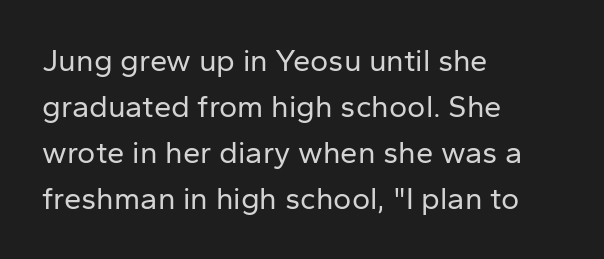
Layout note: lines flush left. The line texture is even and compact thanks to regular tracking. Note: no serifs on the glyphs. A normal amount of white space separates one row of letters from the next. The letters look calm and open, with moderate or lighter stems.
